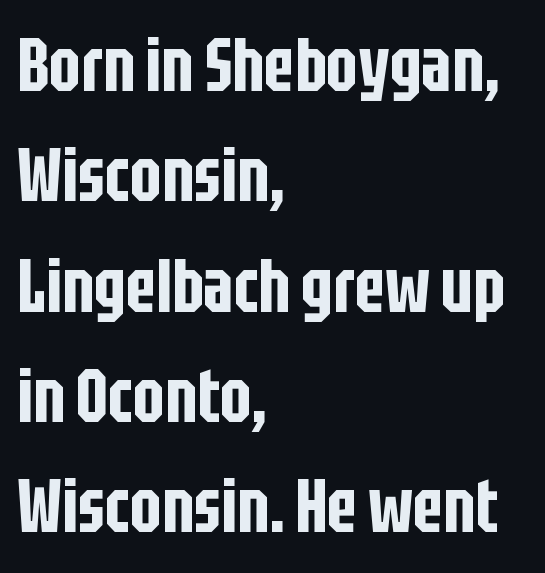
One-word summary of the alignment: left. Unmarked baselines from the first word to the last. Rows of type keep a routine distance in the vertical direction. This sample uses plain, unmodified letter spacing. The rendering shows plain stroke endings on the letterforms — a sans-serif design.
